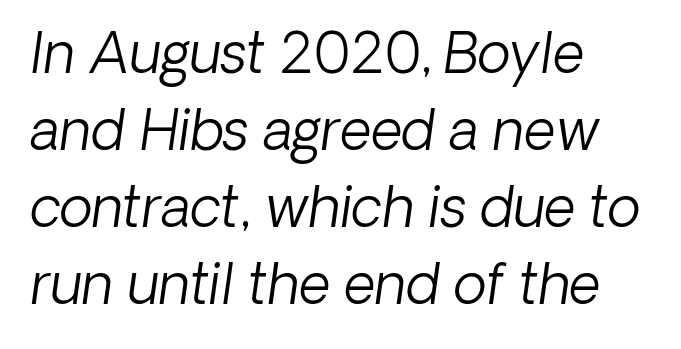
The image shows 55 px light type, italic (leaning right); set left-aligned, normal line spacing (1.4x), normal letter spacing, not underlined; low stroke contrast and a medium x-height.
